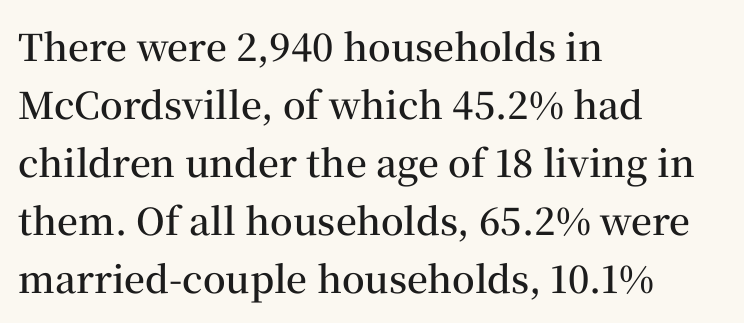
Q: Is the text bold? A: Semi-bold.
Q: Is the text italic (slanted)? A: No, it is upright.
Q: Is the typeface a serif or a sans-serif typeface? A: Serif.
Q: Is the text underlined? A: No.
Q: How is the paragraph aligned? A: Left-aligned.
Q: Is the spacing between letters normal or unusually wide? A: Normal.
Q: Is the spacing between lines tight, normal or loose? A: Normal.
Q: Width (condensed, normal, or wide)? A: Normal.
Q: Stroke contrast? A: Medium.
Q: x-height? A: Medium.
Q: Monospaced? A: No.
